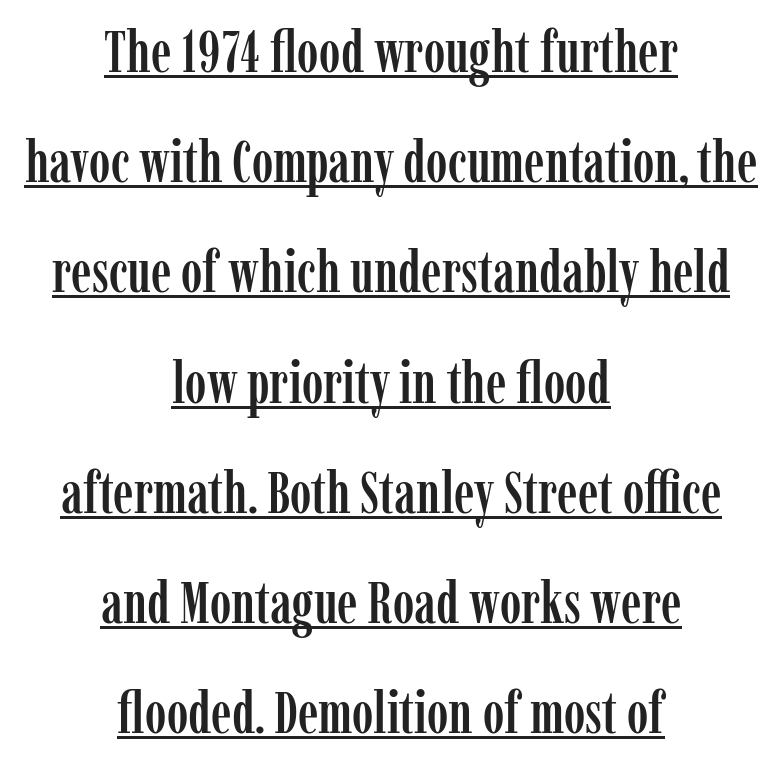
The image shows 58 px condensed serif type, upright; set centered, loose line spacing (1.9x), normal letter spacing, underlined; low stroke contrast and a medium x-height.
